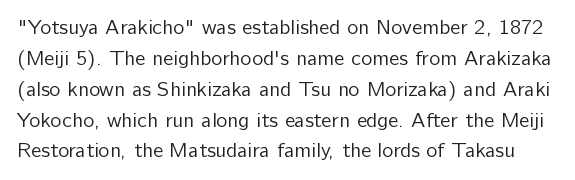
Bold? No — there's no thickening of the strokes. Descenders hang freely into open space. Line spacing here is normal. Observe the ordinary spacing: letters are neighbours, not strangers. Every stem runs plumb, perpendicular to the baseline.
